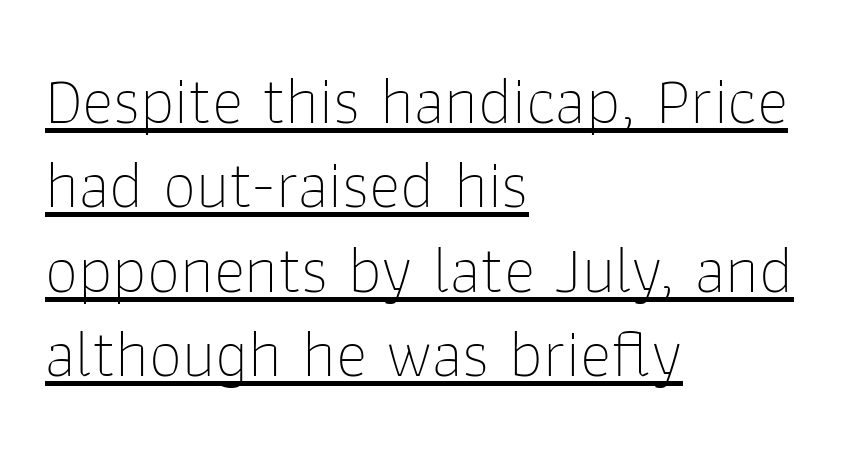
Varying glyph widths throughout — classic text-font behaviour. The rendered words wear a rule along their underside. Quick note: not italic, upright. Stem width sits at or under what a default text font uses.
